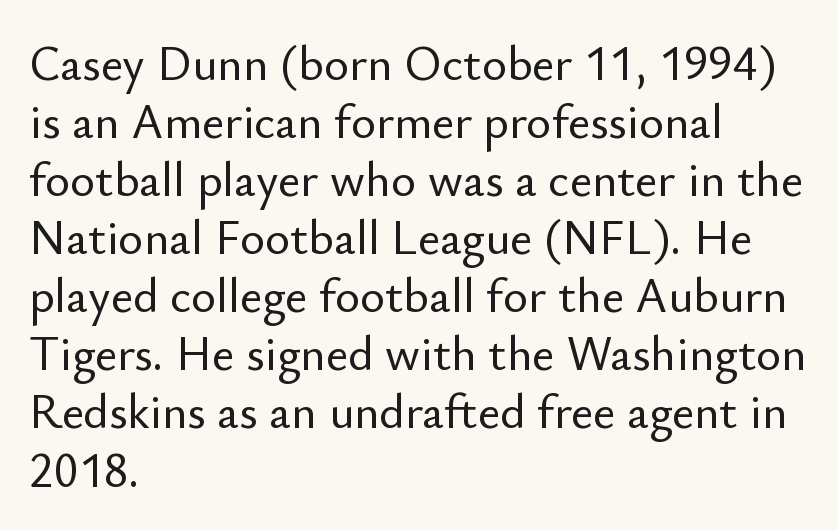
The image shows 48 px sans-serif type, upright; set left-aligned, line spacing 1.21x, normal letter spacing, not underlined; low stroke contrast and a small x-height.
